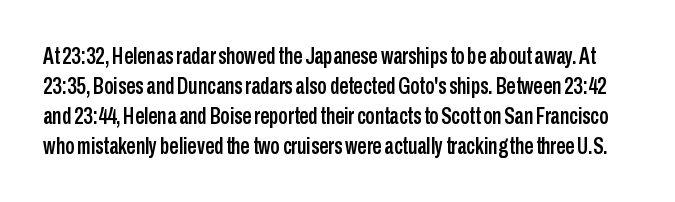
Q: Is the text italic (slanted)? A: No, it is upright.
Q: Is the text underlined? A: No.
Q: Is the spacing between letters normal or unusually wide? A: Normal.
Q: Is the spacing between lines tight, normal or loose? A: Normal.
